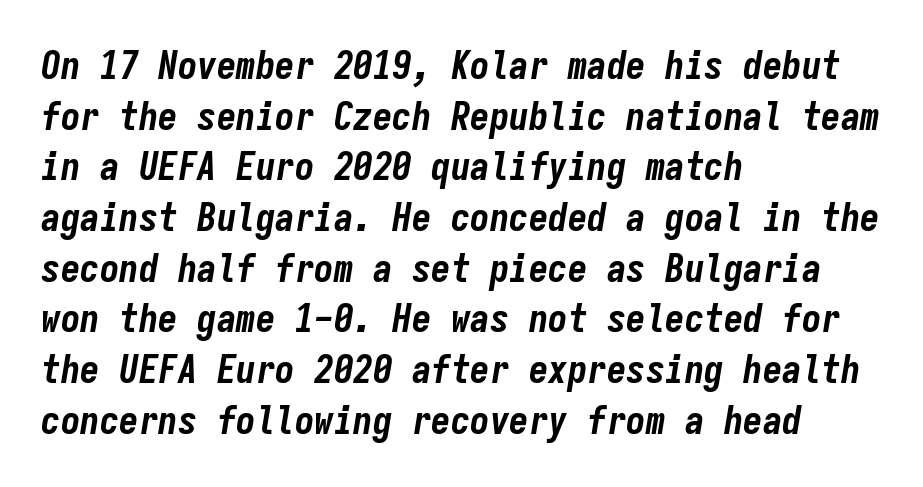
The designer left line spacing at the default. Strokes here are thick enough to call this a true bold. These lines are rendered in a fixed-pitch font. Every character sits at an angle, as italics do. Letter spacing: default.
